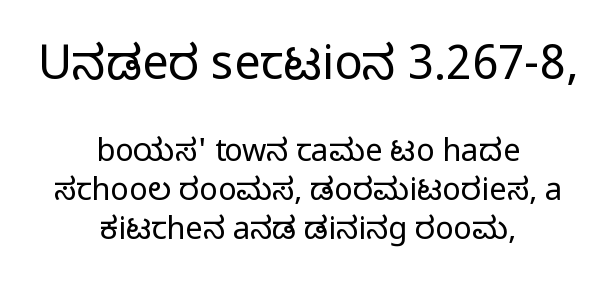
The space beneath each line is pristine and unruled. The rendering uses natural spacing where letterforms have individual widths. Visually, the top section dominates because its glyphs are scaled up. Summary of vertical rhythm: regular, with standard interline spacing.
